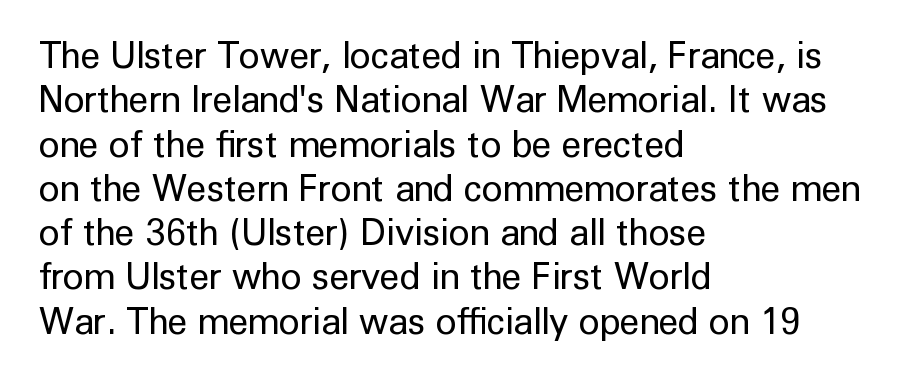
If you drew a line through each stem, it would be perfectly vertical. Note: no serifs on the glyphs. The rendering keeps characters at their native spacing. Stems and bowls with no extra thickness — not bold. Think of a printed novel: that variable character pitch is what you see here.
